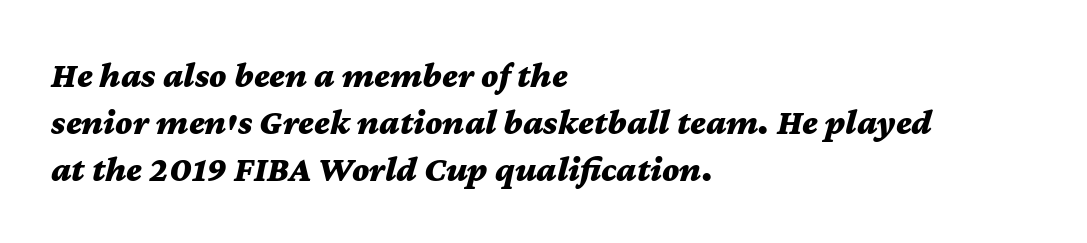
Q: Is the text bold? A: Yes.
Q: Is the text italic (slanted)? A: Yes, it leans right by about 12 degrees.
Q: Is the text underlined? A: No.
Q: How is the paragraph aligned? A: Left-aligned.
Q: Is the spacing between letters normal or unusually wide? A: Normal.
Q: Is the spacing between lines tight, normal or loose? A: Normal.
Q: Width (condensed, normal, or wide)? A: Wide.
Q: Stroke contrast? A: Medium.
Q: x-height? A: Medium.
Q: Monospaced? A: No.
